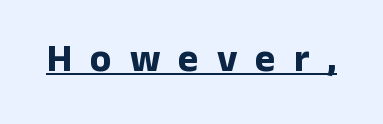
Every character sits straight up, as roman type does. Look at the tracking — it's clearly loosened, letters drifting apart. Nope, no serifs anywhere on these letters. Bold? Absolutely — the strokes are thick and heavy. Do the characters align in a grid? No, the font is proportional. In designer terms, the underline attribute is active on this setting.
